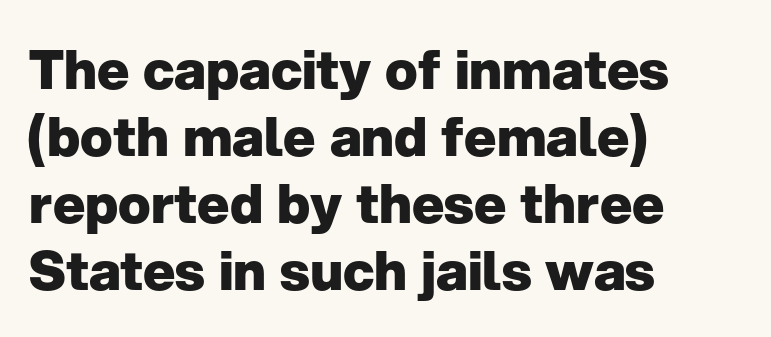
{"serif": "no", "italic": "no", "bold": "yes", "weight": "heavy", "width": "normal", "stroke_contrast": "low", "x_height": "medium", "monospaced": "no", "underline": "no", "align": "left", "line_spacing_ratio": 1.24, "letter_spacing": "normal", "letter_spacing_em": 0.0, "glyph_px": 54}
